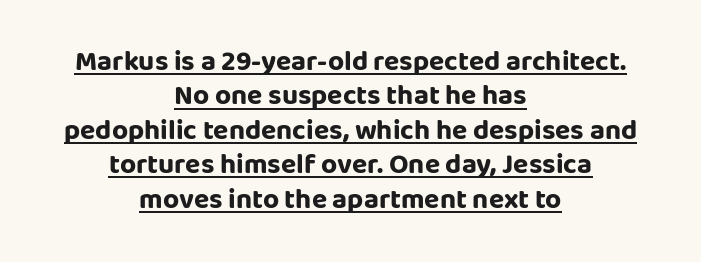
{"serif": "no", "italic": "no", "bold": "yes", "weight": "bold", "width": "normal", "stroke_contrast": "low", "x_height": "large", "monospaced": "no", "underline": "yes", "align": "center", "line_spacing_ratio": 1.23, "letter_spacing": "normal", "letter_spacing_em": 0.0, "glyph_px": 28}
